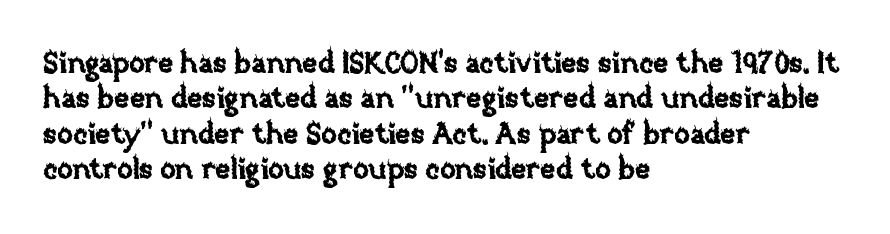
The passage shown is typed in a proportional face where columns would drift. The words here are not underlined. The compositor pushed each line to the left boundary. Observe the ordinary spacing: letters are neighbours, not strangers.
